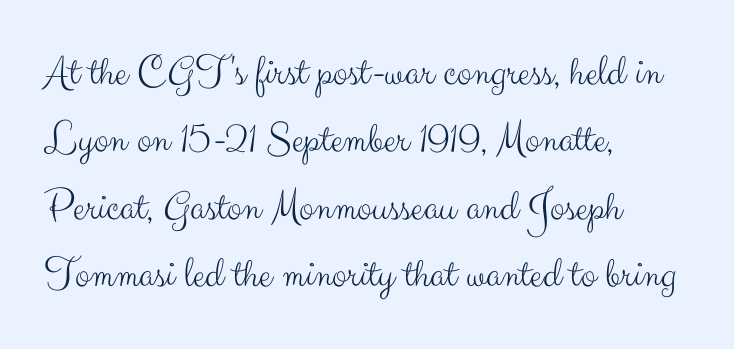
{"serif": "no", "bold": "no", "weight": "light", "width": "normal", "stroke_contrast": "medium", "x_height": "small", "monospaced": "no", "underline": "no", "align": "left", "line_spacing": "normal", "line_spacing_ratio": 1.53, "letter_spacing": "normal", "letter_spacing_em": 0.0, "glyph_px": 44}
